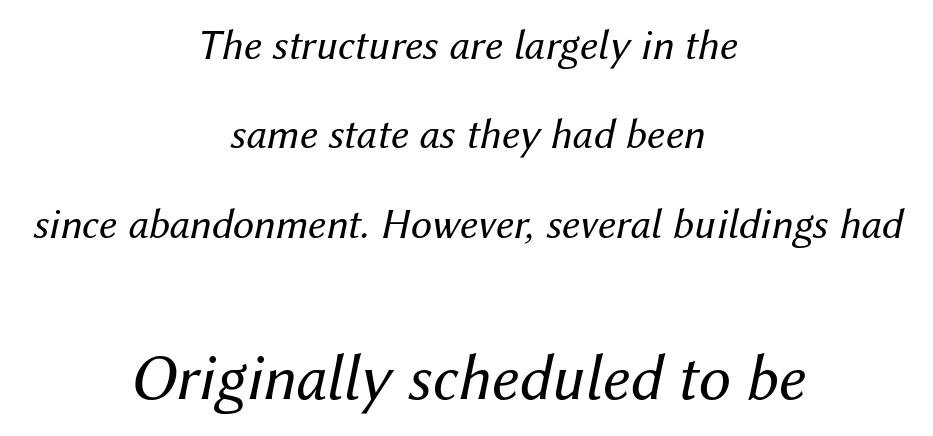
Spacing verdict: proportional, widths tailored to each character. The gap between lines stays unmarked. Summary of vertical rhythm: relaxed, with wide interline spacing. Think standard paragraph weight, or any step lighter than that. These lines keep a tight, regular rhythm from letter to letter.
